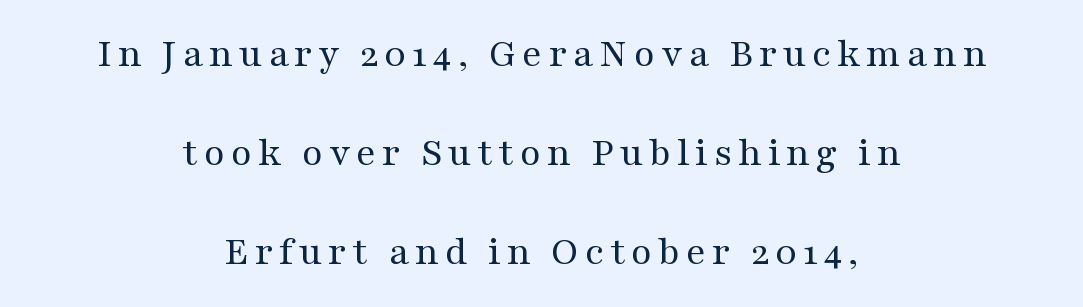
Observe the serifs anchoring each vertical stroke in this sample. The gap between lines stays unmarked. Is this a heavy cut? Hardly; it is regular or lighter. Line spacing here is loose.
